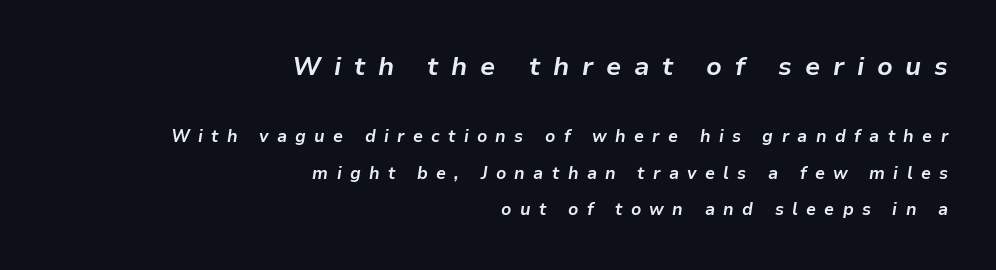
The image shows 26 px bold type, italic (leaning right); set right-aligned, loose line spacing (2.14x), unusually wide letter spacing (+0.49 em), not underlined; the first (top) block is 1.53x larger.
